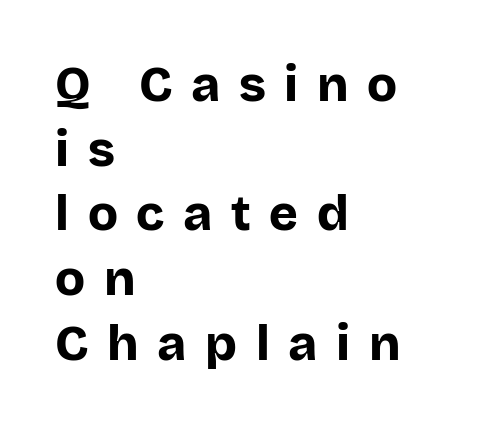
The type sits square on the baseline with zero lean. Clear beneath every line of the passage. Serifs: no, the terminals of the letterforms are clean. Notice how descenders clear the ascenders below comfortably — that's standard leading. Here the designer chose a conventional face with non-uniform glyph widths. Chunky letters — that's bold for sure.
